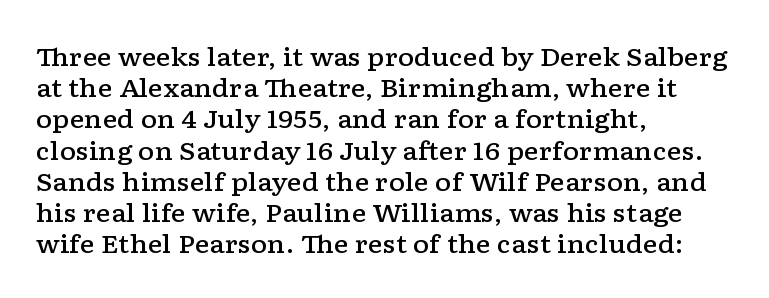
Q: Is the text bold? A: Semi-bold.
Q: Is the text italic (slanted)? A: No, it is upright.
Q: Is the text underlined? A: No.
Q: How is the paragraph aligned? A: Left-aligned.
Q: Is the spacing between letters normal or unusually wide? A: Normal.
Q: Is the spacing between lines tight, normal or loose? A: Normal.
